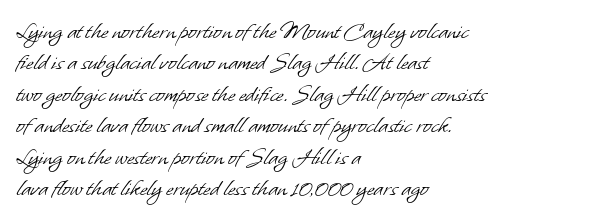
{"bold": "no", "underline": "no", "align": "left", "line_spacing": "normal", "line_spacing_ratio": 1.26, "letter_spacing": "normal", "letter_spacing_em": 0.0, "glyph_px": 25}
